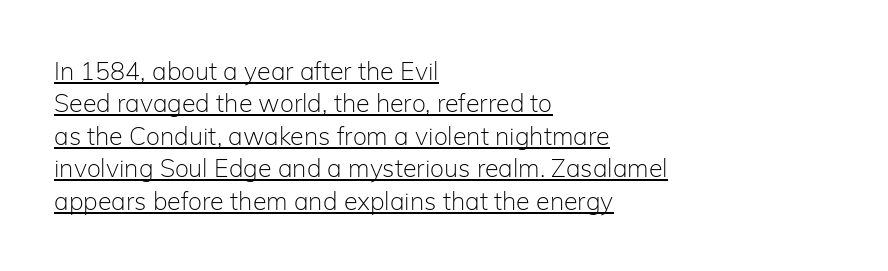
The image shows 25 px text type, upright; set left-aligned, normal line spacing (1.3x), normal letter spacing, underlined.
